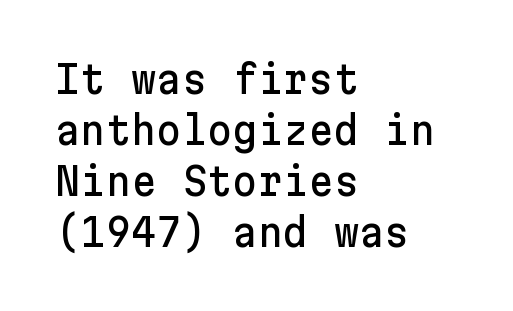
A bare baseline throughout the passage. Is the block centered? No — it sits flush against the left margin. The face used here is a sans, in the tradition of grotesques and geometrics. These lines keep a tight, regular rhythm from letter to letter. These lines were composed using upright roman letters.
